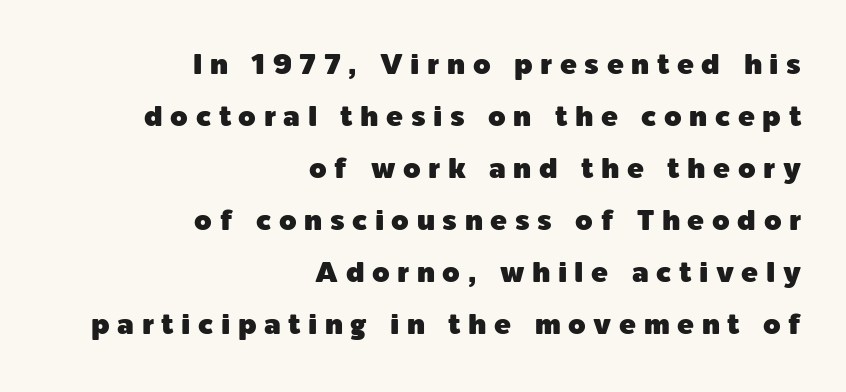
Q: Is the text italic (slanted)? A: No, it is upright.
Q: Is the typeface a serif or a sans-serif typeface? A: Sans-serif.
Q: Is the text underlined? A: No.
Q: How is the paragraph aligned? A: Right-aligned.
Q: Is the spacing between letters normal or unusually wide? A: Unusually wide.
Q: Width (condensed, normal, or wide)? A: Normal.
Q: x-height? A: Medium.
Q: Monospaced? A: No.
